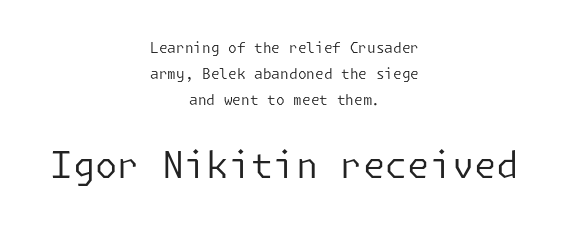
The image shows 36 px regular-weight sans-serif type, upright; set centered, line spacing 1.87x, normal letter spacing, not underlined; the second (bottom) block is 2.57x larger; low stroke contrast and a medium x-height.
